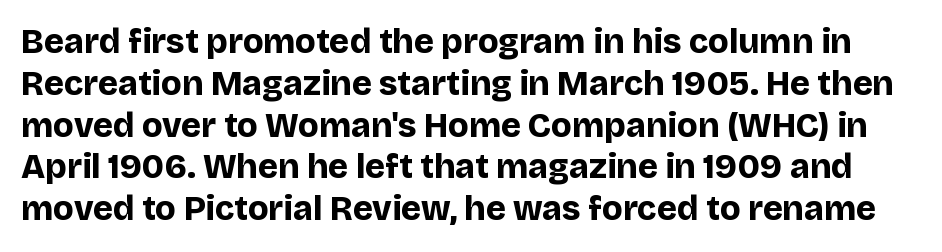
{"serif": "no", "italic": "no", "bold": "yes", "weight": "bold", "width": "normal", "stroke_contrast": "low", "x_height": "large", "monospaced": "no", "underline": "no", "line_spacing_ratio": 1.23, "letter_spacing": "normal", "letter_spacing_em": 0.0, "glyph_px": 34}
